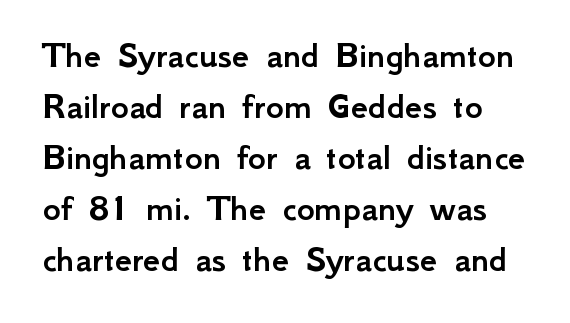
Q: Is the text italic (slanted)? A: No, it is upright.
Q: Is the typeface a serif or a sans-serif typeface? A: Sans-serif.
Q: Is the text underlined? A: No.
Q: Is the spacing between letters normal or unusually wide? A: Normal.
Q: Is the spacing between lines tight, normal or loose? A: Normal.
Q: Width (condensed, normal, or wide)? A: Normal.
Q: Stroke contrast? A: Low.
Q: x-height? A: Small.
Q: Monospaced? A: No.
